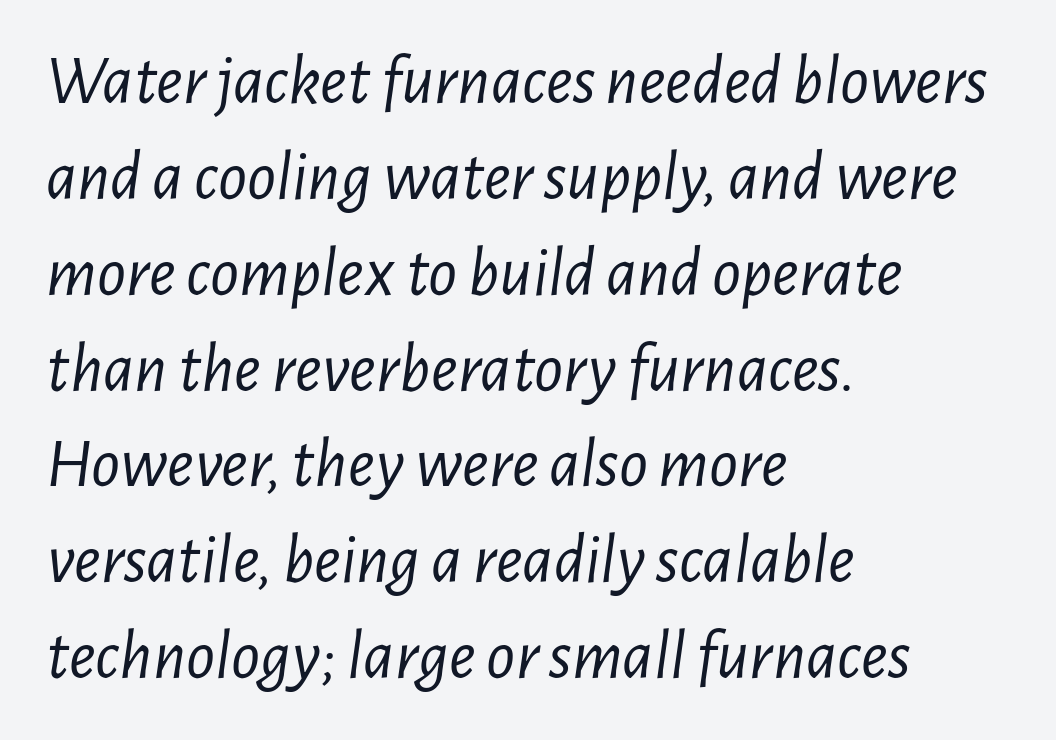
The zone under the glyphs is completely vacant. Each letter keeps its own natural width here, so spacing adapts to shape. What stands out about the letter spacing? Nothing — it is the standard amount. The lines are quadded left.
